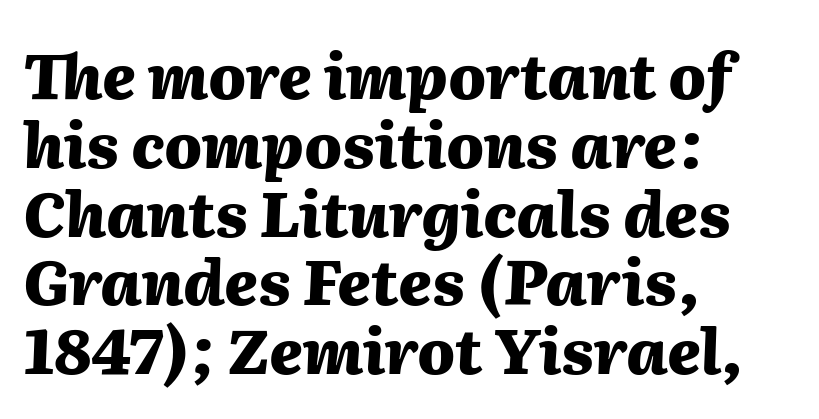
The image shows 62 px heavy type, italic (leaning right); set left-aligned, tight line spacing (1.11x), normal letter spacing, not underlined; medium stroke contrast and a medium x-height.
